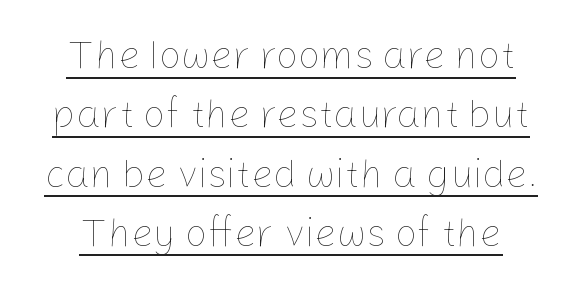
{"italic": "no", "bold": "no", "weight": "thin", "width": "normal", "stroke_contrast": "low", "x_height": "medium", "monospaced": "no", "underline": "yes", "align": "center", "line_spacing": "normal", "line_spacing_ratio": 1.52, "letter_spacing": "normal", "letter_spacing_em": 0.0, "glyph_px": 39}
